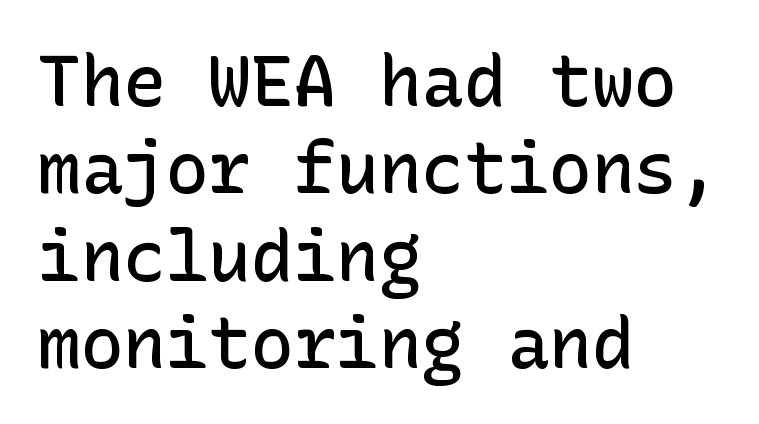
Q: Is the text bold? A: Semi-bold.
Q: Is the text italic (slanted)? A: No, it is upright.
Q: Is the typeface a serif or a sans-serif typeface? A: Sans-serif.
Q: Is the text underlined? A: No.
Q: How is the paragraph aligned? A: Left-aligned.
Q: Is the spacing between letters normal or unusually wide? A: Normal.
Q: Width (condensed, normal, or wide)? A: Normal.
Q: Stroke contrast? A: Low.
Q: x-height? A: Medium.
